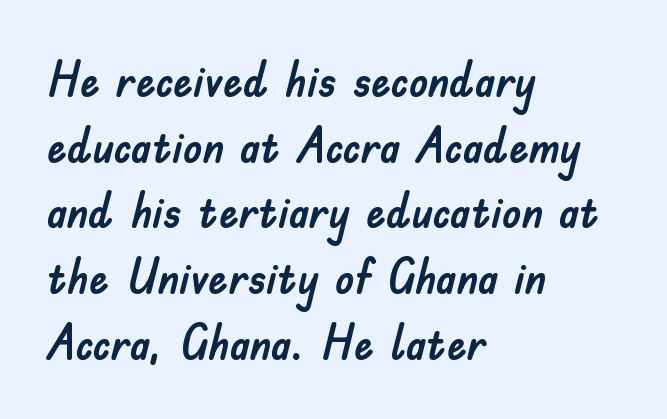
Q: Is the text italic (slanted)? A: Yes.
Q: Is the typeface a serif or a sans-serif typeface? A: Sans-serif.
Q: Is the text underlined? A: No.
Q: How is the paragraph aligned? A: Left-aligned.
Q: Is the spacing between letters normal or unusually wide? A: Normal.
Q: Is the spacing between lines tight, normal or loose? A: Normal.
Q: Width (condensed, normal, or wide)? A: Normal.
Q: Stroke contrast? A: Low.
Q: x-height? A: Small.
Q: Monospaced? A: No.
